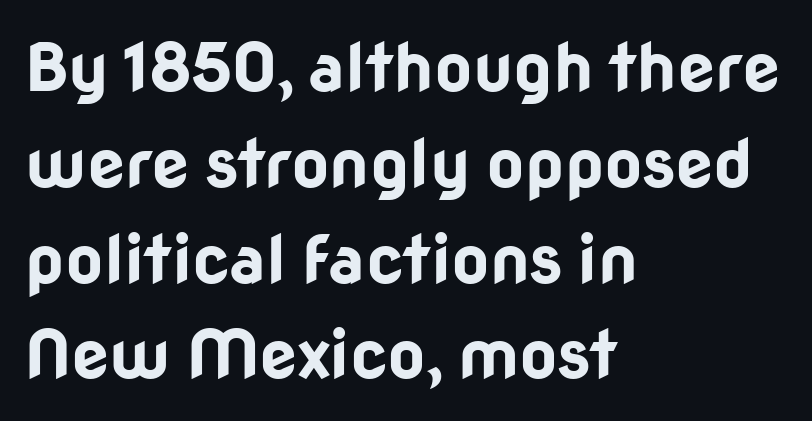
Alignment: flush left. Nobody drew a line under any word here. This is the regular roman posture of the typeface. Each glyph is drawn with heavy, bold strokes.
